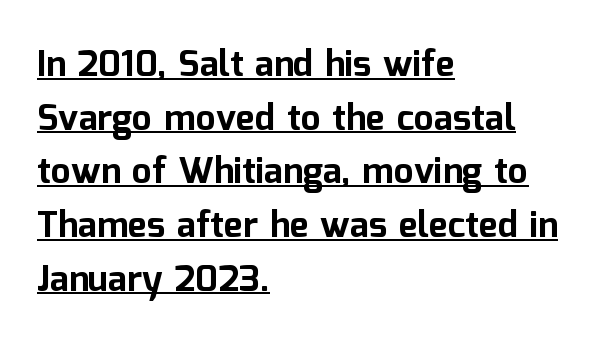
Q: Is the text bold? A: Yes.
Q: Is the text italic (slanted)? A: No, it is upright.
Q: Is the typeface a serif or a sans-serif typeface? A: Sans-serif.
Q: Is the text underlined? A: Yes.
Q: How is the paragraph aligned? A: Left-aligned.
Q: Is the spacing between letters normal or unusually wide? A: Normal.
Q: Is the spacing between lines tight, normal or loose? A: Normal.
Q: Width (condensed, normal, or wide)? A: Normal.
Q: Stroke contrast? A: Low.
Q: x-height? A: Medium.
Q: Monospaced? A: No.
